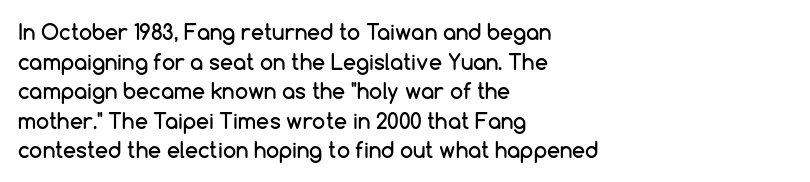
The image shows 21 px text type, upright; set left-aligned, normal line spacing (1.41x), normal letter spacing, not underlined.
